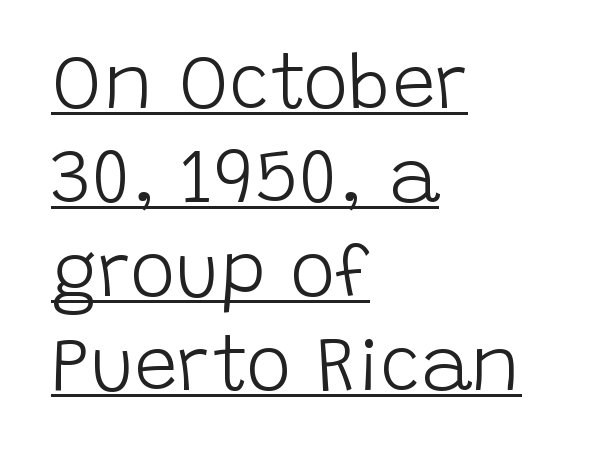
The image shows 77 px light sans-serif type, upright; set left-aligned, line spacing 1.22x, normal letter spacing, underlined; low stroke contrast and a large x-height.
